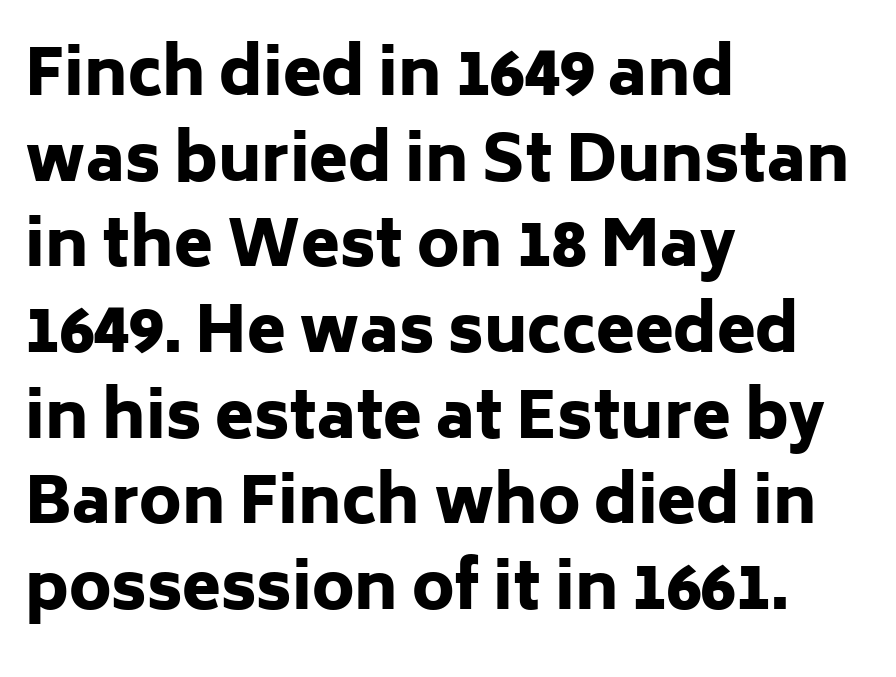
{"serif": "no", "italic": "no", "bold": "yes", "weight": "heavy", "width": "normal", "stroke_contrast": "low", "x_height": "medium", "monospaced": "no", "underline": "no", "align": "left", "line_spacing": "normal", "line_spacing_ratio": 1.36, "letter_spacing": "normal", "letter_spacing_em": 0.0, "glyph_px": 63}
